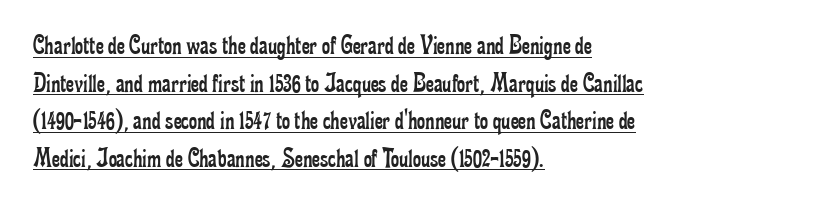
Q: Is the text bold? A: No.
Q: Is the text italic (slanted)? A: No, it is upright.
Q: Is the typeface a serif or a sans-serif typeface? A: Serif.
Q: Is the text underlined? A: Yes.
Q: How is the paragraph aligned? A: Left-aligned.
Q: Is the spacing between letters normal or unusually wide? A: Normal.
Q: Is the spacing between lines tight, normal or loose? A: Normal.
Q: Width (condensed, normal, or wide)? A: Condensed.
Q: Stroke contrast? A: Low.
Q: x-height? A: Small.
Q: Monospaced? A: No.
